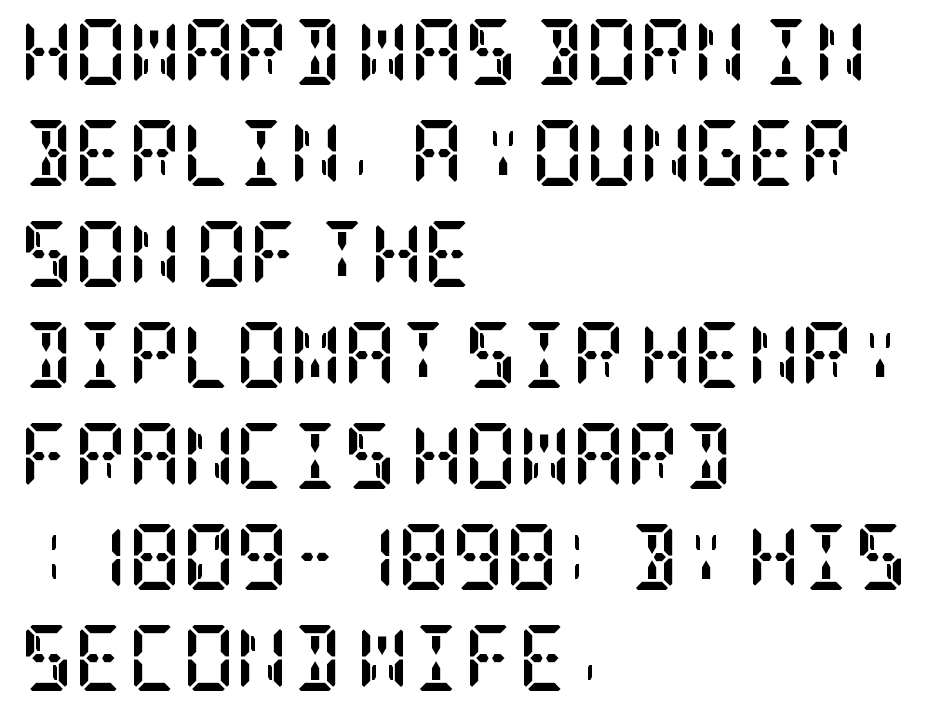
{"serif": "yes", "italic": "no", "bold": "yes", "weight": "semibold", "width": "condensed", "stroke_contrast": "low", "x_height": "large", "underline": "no", "align": "left", "line_spacing": "normal", "line_spacing_ratio": 1.53, "letter_spacing": "normal", "letter_spacing_em": 0.0, "glyph_px": 66}
